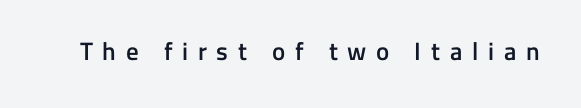
{"italic": "no", "bold": "semi", "underline": "no", "letter_spacing": "wide", "letter_spacing_em": 0.39, "glyph_px": 25}
